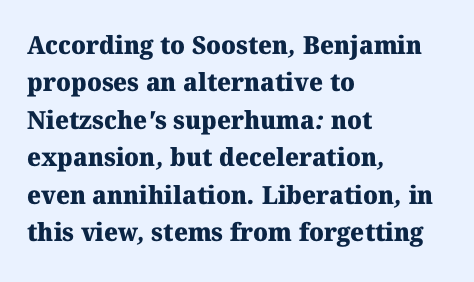
Q: Is the text bold? A: Yes.
Q: Is the text underlined? A: No.
Q: How is the paragraph aligned? A: Left-aligned.
Q: Is the spacing between letters normal or unusually wide? A: Normal.
Q: Is the spacing between lines tight, normal or loose? A: Normal.
